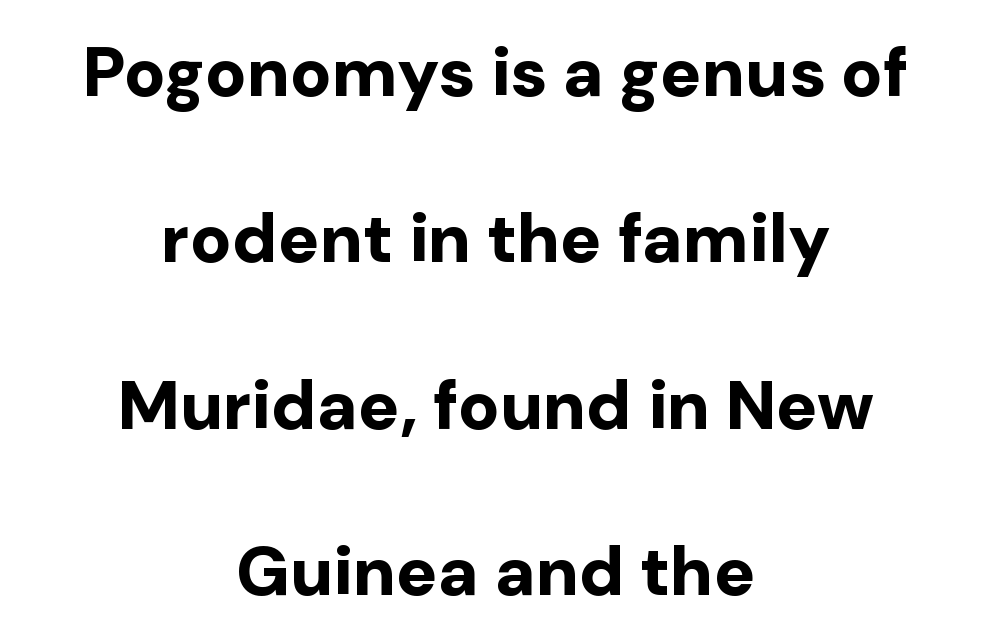
Q: Is the text bold? A: Yes.
Q: Is the text italic (slanted)? A: No, it is upright.
Q: Is the typeface a serif or a sans-serif typeface? A: Sans-serif.
Q: Is the text underlined? A: No.
Q: How is the paragraph aligned? A: Centered.
Q: Is the spacing between letters normal or unusually wide? A: Normal.
Q: Is the spacing between lines tight, normal or loose? A: Loose.
Q: Width (condensed, normal, or wide)? A: Normal.
Q: Stroke contrast? A: Low.
Q: x-height? A: Medium.
Q: Monospaced? A: No.
